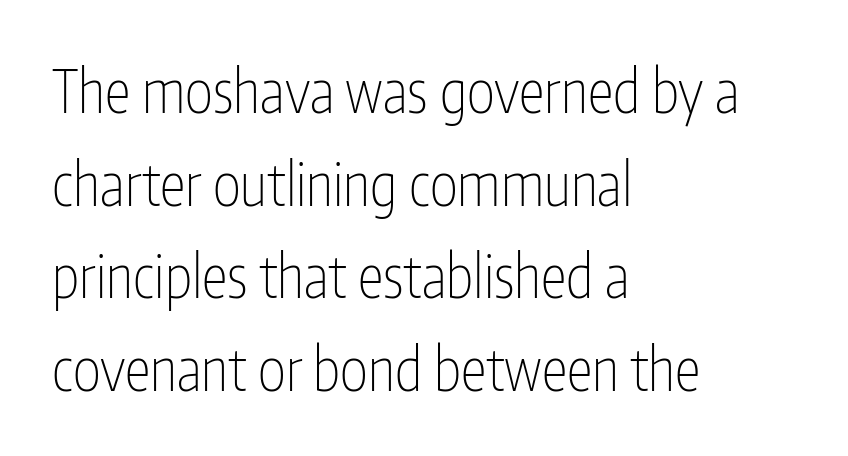
Q: Is the text bold? A: No.
Q: Is the text italic (slanted)? A: No, it is upright.
Q: Is the typeface a serif or a sans-serif typeface? A: Sans-serif.
Q: Is the text underlined? A: No.
Q: How is the paragraph aligned? A: Left-aligned.
Q: Is the spacing between letters normal or unusually wide? A: Normal.
Q: Is the spacing between lines tight, normal or loose? A: Normal.
Q: Width (condensed, normal, or wide)? A: Condensed.
Q: Stroke contrast? A: Low.
Q: x-height? A: Medium.
Q: Monospaced? A: No.
